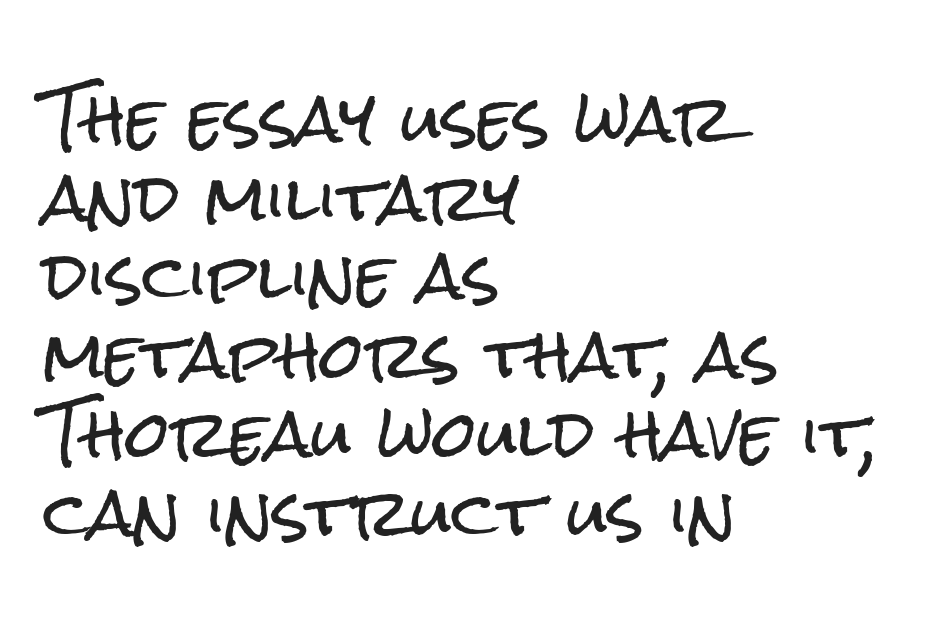
{"serif": "no", "italic": "no", "width": "condensed", "stroke_contrast": "low", "x_height": "medium", "monospaced": "no", "underline": "no", "align": "left", "line_spacing": "normal", "line_spacing_ratio": 1.25, "letter_spacing": "normal", "letter_spacing_em": 0.0, "glyph_px": 63}
